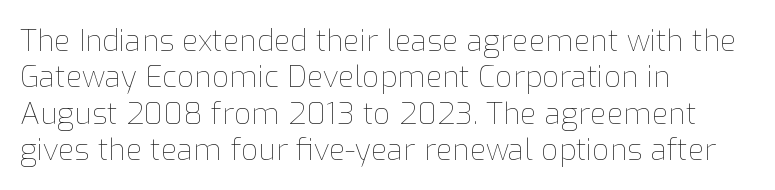
The letters stand straight up with perfectly vertical stems. All the whitespace from short lines collects on the right. Do the characters align in a grid? No, the font is proportional. Each word holds together tightly as a unit, with standard inter-letter gaps.
